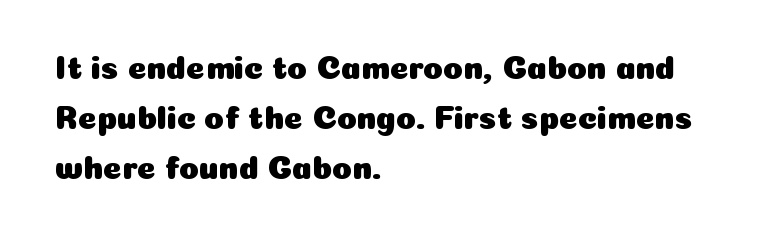
The image shows 32 px sans-serif type, upright; set left-aligned, normal line spacing (1.56x), normal letter spacing, not underlined; low stroke contrast and a medium x-height.
